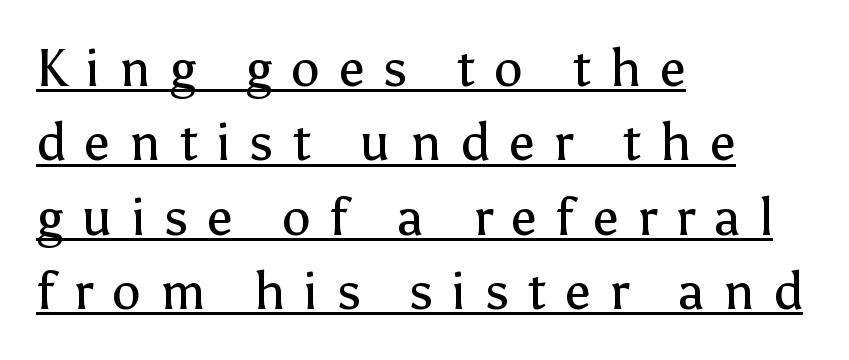
{"serif": "no", "italic": "no", "bold": "no", "weight": "regular", "width": "normal", "stroke_contrast": "low", "x_height": "medium", "monospaced": "no", "underline": "yes", "align": "left", "line_spacing": "normal", "line_spacing_ratio": 1.43, "letter_spacing": "wide", "letter_spacing_em": 0.36, "glyph_px": 52}
